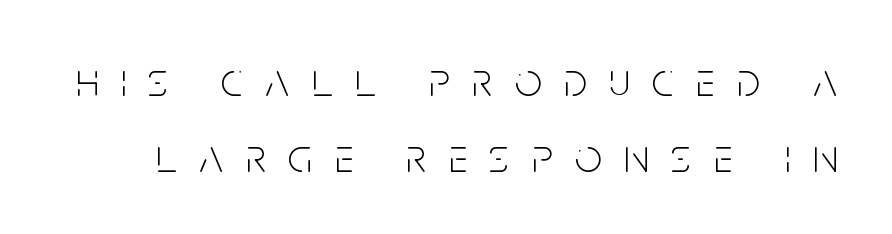
Q: Is the text bold? A: No.
Q: Is the text italic (slanted)? A: No, it is upright.
Q: Is the typeface a serif or a sans-serif typeface? A: Sans-serif.
Q: Is the text underlined? A: No.
Q: Is the spacing between letters normal or unusually wide? A: Unusually wide.
Q: Is the spacing between lines tight, normal or loose? A: Normal.
Q: Width (condensed, normal, or wide)? A: Condensed.
Q: Stroke contrast? A: Low.
Q: x-height? A: Large.
Q: Monospaced? A: No.
